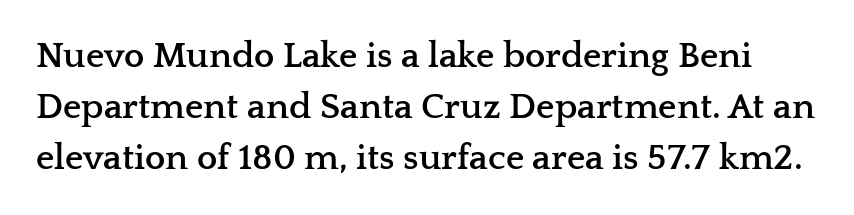
Q: Is the text bold? A: Yes.
Q: Is the text italic (slanted)? A: No, it is upright.
Q: Is the typeface a serif or a sans-serif typeface? A: Serif.
Q: Is the text underlined? A: No.
Q: Is the spacing between letters normal or unusually wide? A: Normal.
Q: Is the spacing between lines tight, normal or loose? A: Normal.
Q: Width (condensed, normal, or wide)? A: Wide.
Q: Stroke contrast? A: Low.
Q: x-height? A: Medium.
Q: Monospaced? A: No.
